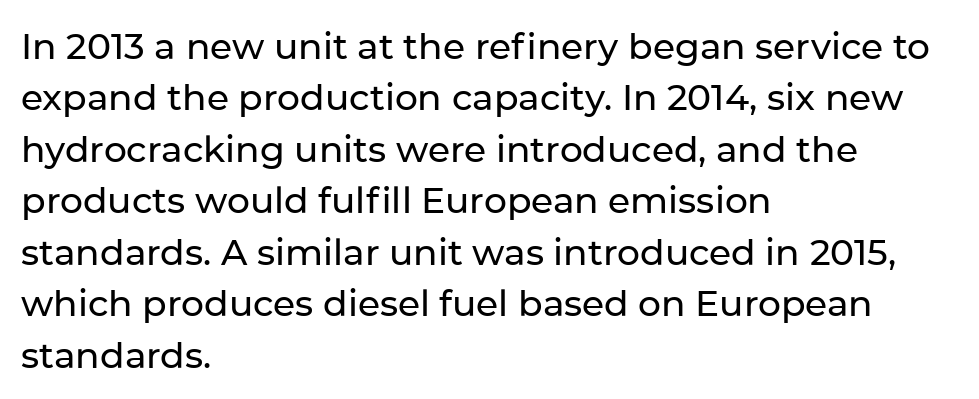
{"serif": "no", "italic": "no", "width": "normal", "stroke_contrast": "low", "x_height": "medium", "monospaced": "no", "underline": "no", "align": "left", "line_spacing": "normal", "line_spacing_ratio": 1.43, "letter_spacing": "normal", "letter_spacing_em": 0.0, "glyph_px": 36}
